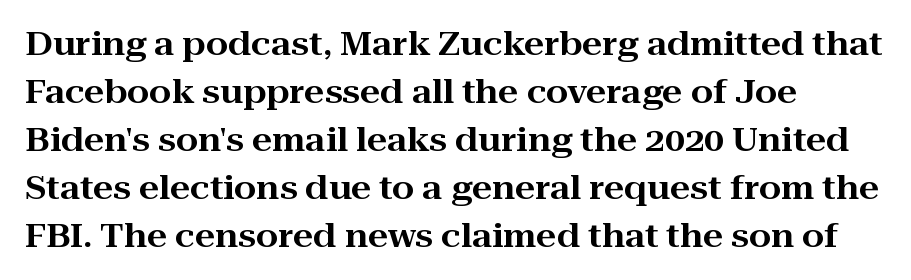
{"serif": "yes", "italic": "no", "width": "wide", "stroke_contrast": "high", "x_height": "medium", "monospaced": "no", "underline": "no", "align": "left", "line_spacing": "normal", "line_spacing_ratio": 1.5, "letter_spacing": "normal", "letter_spacing_em": 0.0, "glyph_px": 32}
